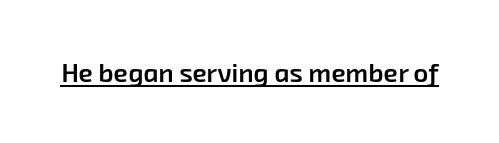
{"bold": "semi", "underline": "yes", "letter_spacing": "normal", "letter_spacing_em": 0.0, "glyph_px": 26}
